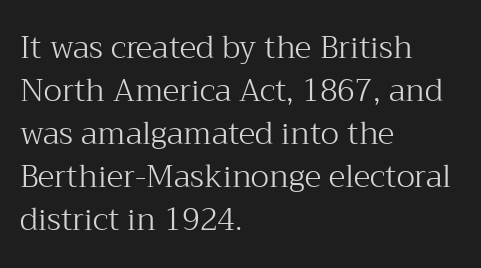
The image shows 31 px light serif type, upright; set left-aligned, normal line spacing (1.39x), normal letter spacing, not underlined; medium stroke contrast and a medium x-height.
